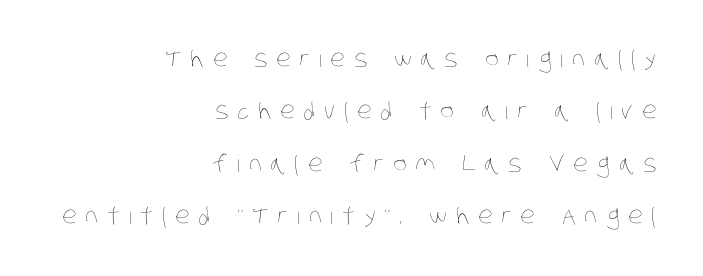
The image shows 23 px text type; set right-aligned, loose line spacing (2.28x), unusually wide letter spacing (+0.38 em), not underlined.
